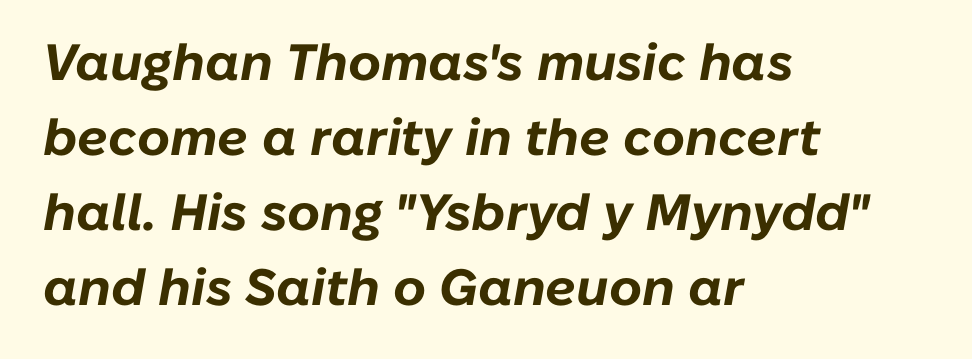
Reading down the column, the eye jumps a familiar distance to each next line. This rendering features lettering with no underline. The text carries the slant typical of an italic or oblique font. Students, note that the glyphs here touch the page at normal intervals.
